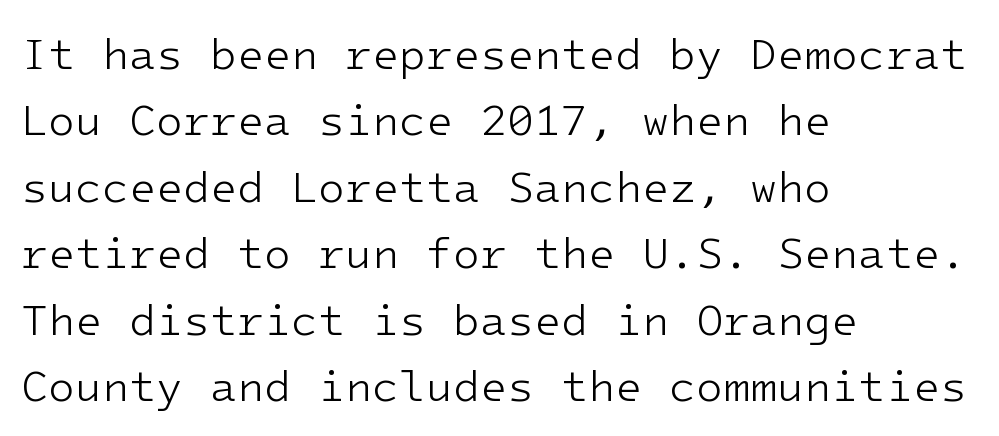
{"serif": "no", "italic": "no", "bold": "no", "weight": "light", "width": "normal", "stroke_contrast": "low", "x_height": "medium", "monospaced": "yes", "underline": "no", "align": "left", "line_spacing": "normal", "line_spacing_ratio": 1.51, "letter_spacing": "normal", "letter_spacing_em": 0.0, "glyph_px": 44}
